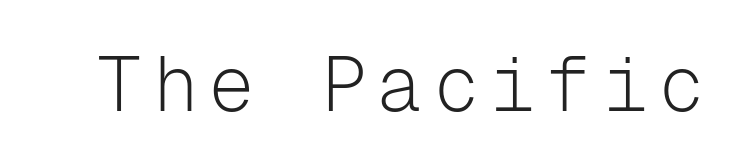
The image shows 77 px light sans-serif type, upright, monospaced; set not underlined; low stroke contrast and a medium x-height.
